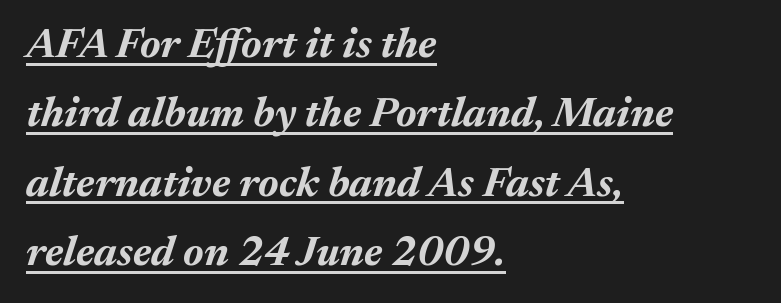
The image shows 42 px bold type, italic (leaning right); set left-aligned, normal line spacing (1.65x), normal letter spacing, underlined; medium stroke contrast and a medium x-height.
